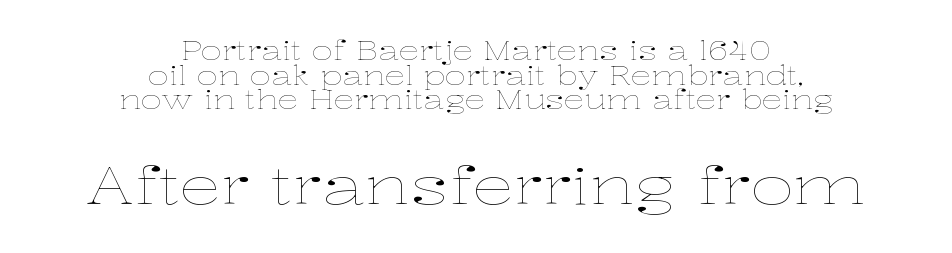
Q: Is the text bold? A: No.
Q: Is the text italic (slanted)? A: No, it is upright.
Q: Is the text underlined? A: No.
Q: How is the paragraph aligned? A: Centered.
Q: Is the spacing between letters normal or unusually wide? A: Normal.
Q: Is the spacing between lines tight, normal or loose? A: Tight.
Q: Which block of text is set in a larger size, the first (top) or the second (bottom)? A: The second (bottom) one.
Q: Width (condensed, normal, or wide)? A: Wide.
Q: Stroke contrast? A: Low.
Q: x-height? A: Medium.
Q: Monospaced? A: No.
